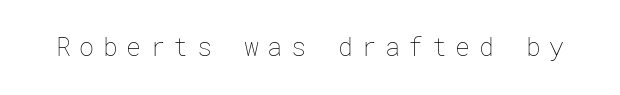
The image shows 25 px text type, upright; set unusually wide letter spacing (+0.34 em), not underlined.
